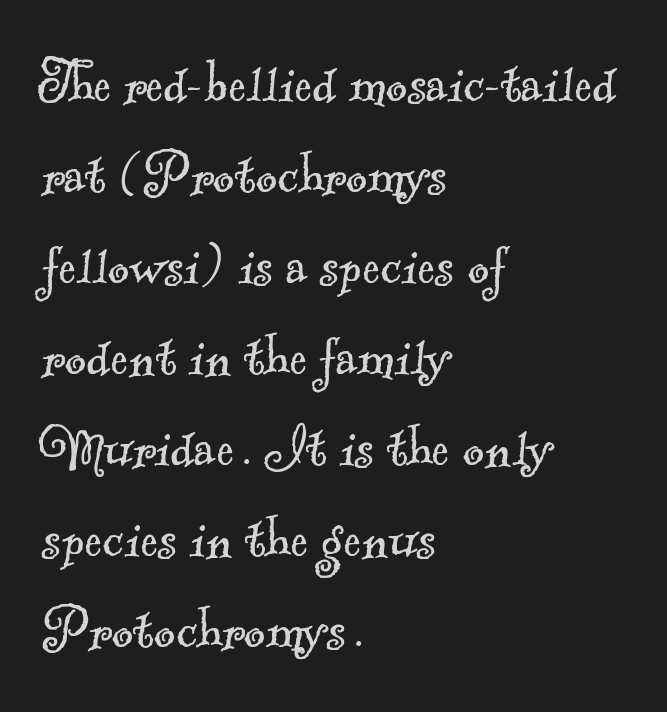
Observe the serifs anchoring each vertical stroke in this sample. Spacing verdict: proportional, widths tailored to each character. Is there much room between lines? A standard amount, neither cramped nor airy. This sample uses plain, unmodified letter spacing. Vertical stems look standard width or narrower in stroke.
